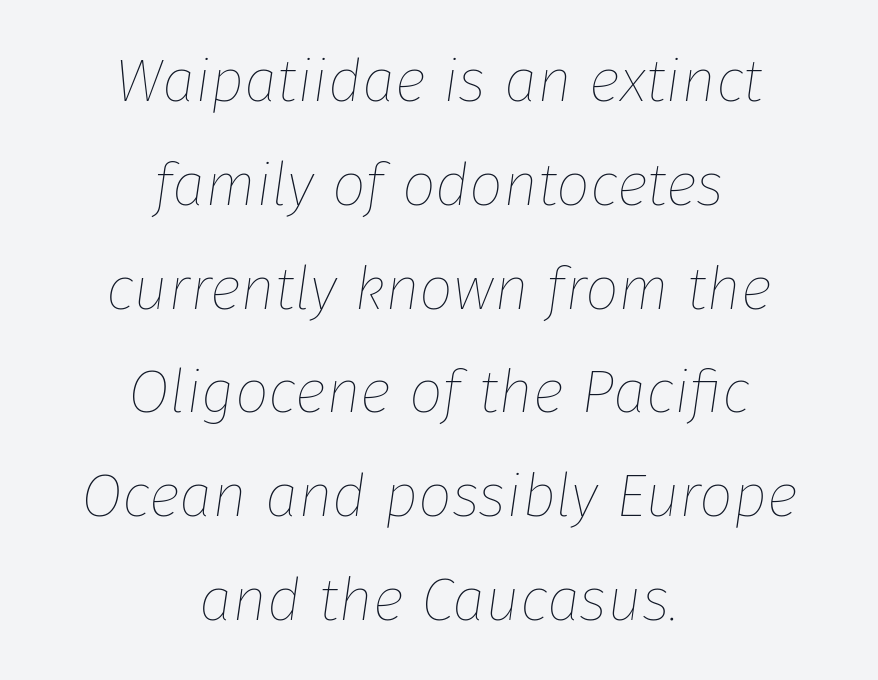
Q: Is the text bold? A: No.
Q: Is the text italic (slanted)? A: Yes, it leans right by about 8 degrees.
Q: Is the text underlined? A: No.
Q: How is the paragraph aligned? A: Centered.
Q: Is the spacing between letters normal or unusually wide? A: Normal.
Q: Width (condensed, normal, or wide)? A: Normal.
Q: Stroke contrast? A: Low.
Q: x-height? A: Medium.
Q: Monospaced? A: No.
